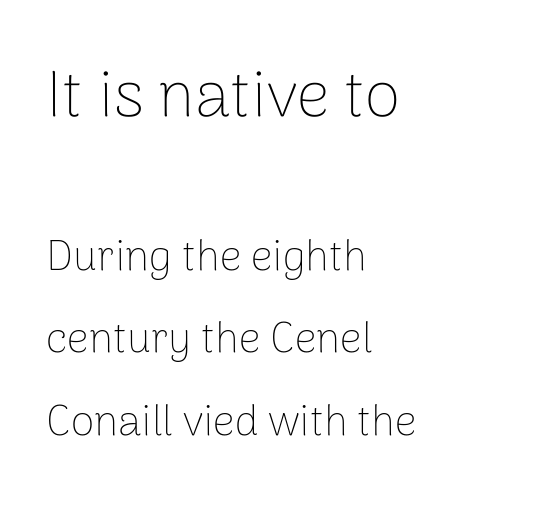
Q: Is the text bold? A: No.
Q: Is the text italic (slanted)? A: No, it is upright.
Q: Is the typeface a serif or a sans-serif typeface? A: Sans-serif.
Q: Is the text underlined? A: No.
Q: How is the paragraph aligned? A: Left-aligned.
Q: Is the spacing between letters normal or unusually wide? A: Normal.
Q: Is the spacing between lines tight, normal or loose? A: Loose.
Q: Which block of text is set in a larger size, the first (top) or the second (bottom)? A: The first (top) one.
Q: Width (condensed, normal, or wide)? A: Normal.
Q: Stroke contrast? A: Low.
Q: x-height? A: Medium.
Q: Monospaced? A: No.
